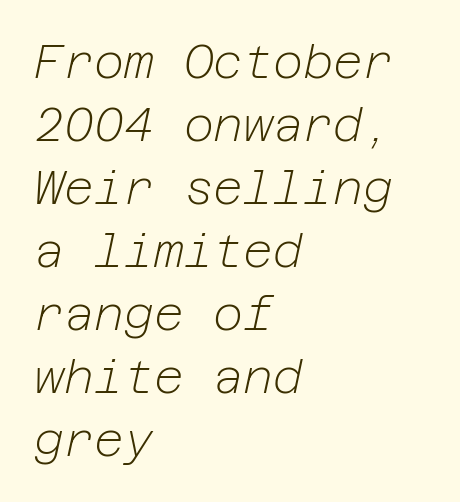
The image shows 46 px light type, italic (leaning right); set left-aligned, normal line spacing (1.37x), normal letter spacing, not underlined; low stroke contrast and a medium x-height.
